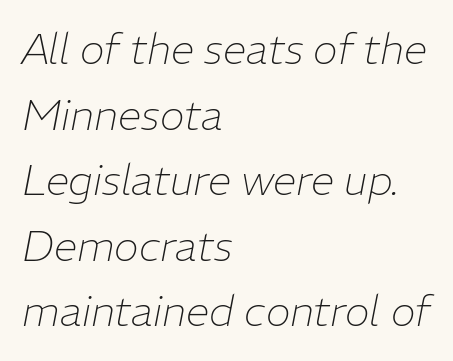
Q: Is the text bold? A: No.
Q: Is the text italic (slanted)? A: Yes, it leans right by about 11 degrees.
Q: Is the text underlined? A: No.
Q: How is the paragraph aligned? A: Left-aligned.
Q: Is the spacing between letters normal or unusually wide? A: Normal.
Q: Is the spacing between lines tight, normal or loose? A: Normal.
Q: Width (condensed, normal, or wide)? A: Normal.
Q: Stroke contrast? A: Low.
Q: x-height? A: Medium.
Q: Monospaced? A: No.
